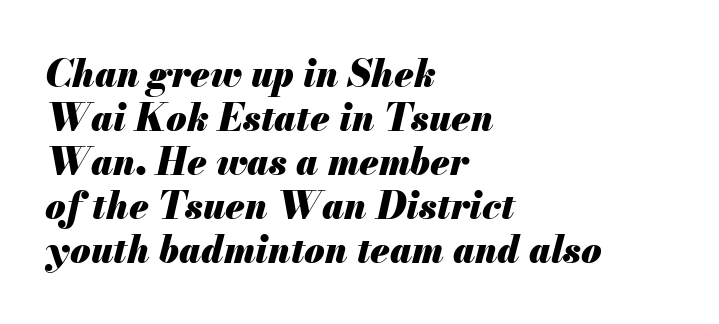
The image shows 37 px heavy type, italic (leaning right); set left-aligned, line spacing 1.19x, normal letter spacing, not underlined; medium stroke contrast and a small x-height.
